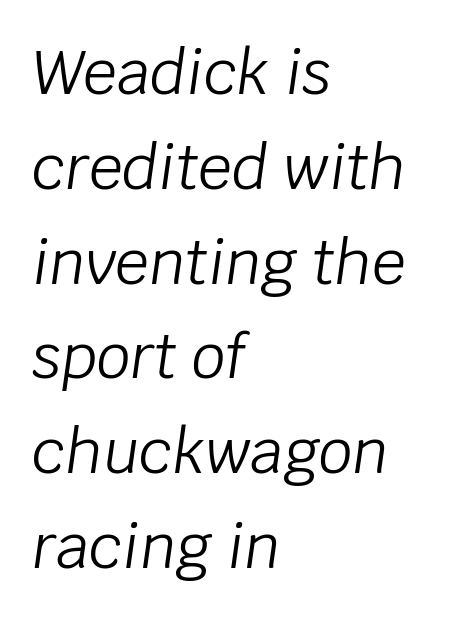
The image shows 60 px light type, italic (leaning right); set left-aligned, normal line spacing (1.58x), normal letter spacing, not underlined; low stroke contrast and a large x-height.
